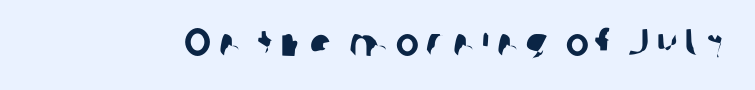
Q: Is the typeface a serif or a sans-serif typeface? A: Sans-serif.
Q: Is the text underlined? A: No.
Q: Width (condensed, normal, or wide)? A: Normal.
Q: Stroke contrast? A: Low.
Q: x-height? A: Medium.
Q: Monospaced? A: No.
